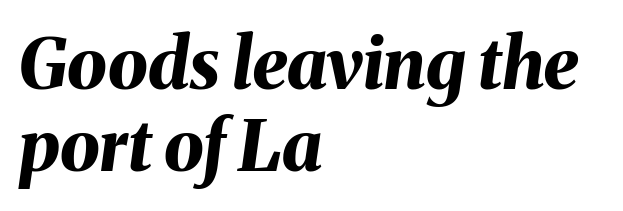
{"italic": "yes", "lean": "right", "slant_degrees": 8, "bold": "yes", "weight": "bold", "width": "normal", "stroke_contrast": "medium", "x_height": "medium", "monospaced": "no", "underline": "no", "align": "left", "line_spacing_ratio": 1.16, "letter_spacing": "normal", "letter_spacing_em": 0.0, "glyph_px": 71}
